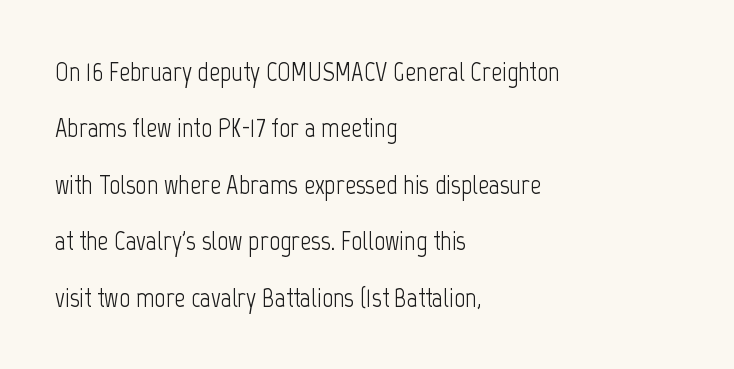
Q: Is the text bold? A: No.
Q: Is the text italic (slanted)? A: No, it is upright.
Q: Is the text underlined? A: No.
Q: How is the paragraph aligned? A: Left-aligned.
Q: Is the spacing between letters normal or unusually wide? A: Normal.
Q: Is the spacing between lines tight, normal or loose? A: Loose.
